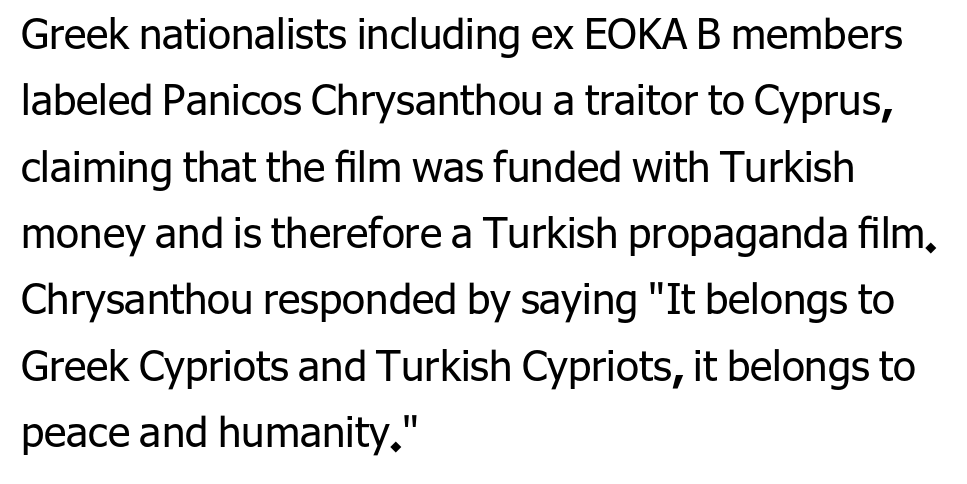
Q: Is the text bold? A: No.
Q: Is the text italic (slanted)? A: No, it is upright.
Q: Is the typeface a serif or a sans-serif typeface? A: Sans-serif.
Q: Is the text underlined? A: No.
Q: How is the paragraph aligned? A: Left-aligned.
Q: Is the spacing between letters normal or unusually wide? A: Normal.
Q: Is the spacing between lines tight, normal or loose? A: Normal.
Q: Width (condensed, normal, or wide)? A: Normal.
Q: Stroke contrast? A: Low.
Q: x-height? A: Medium.
Q: Monospaced? A: No.
